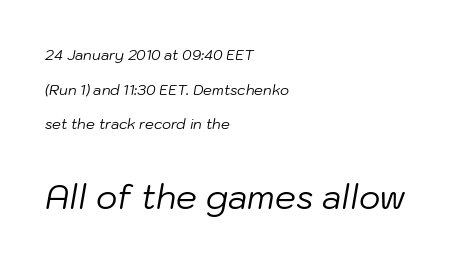
Compared with a typical body face, this is equally light or lighter still. What stands out about the letter spacing? Nothing — it is the standard amount. The zone under the glyphs is completely vacant. Character widths vary here, with narrow letters taking less room than wide ones.
